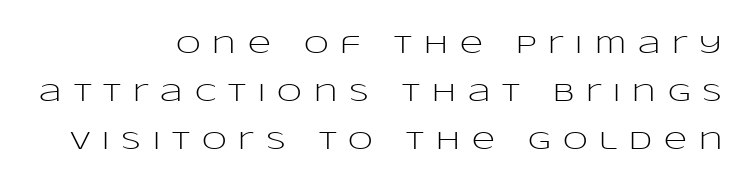
The image shows 25 px text type, upright; set right-aligned, loose line spacing (1.93x), unusually wide letter spacing (+0.48 em), not underlined.
